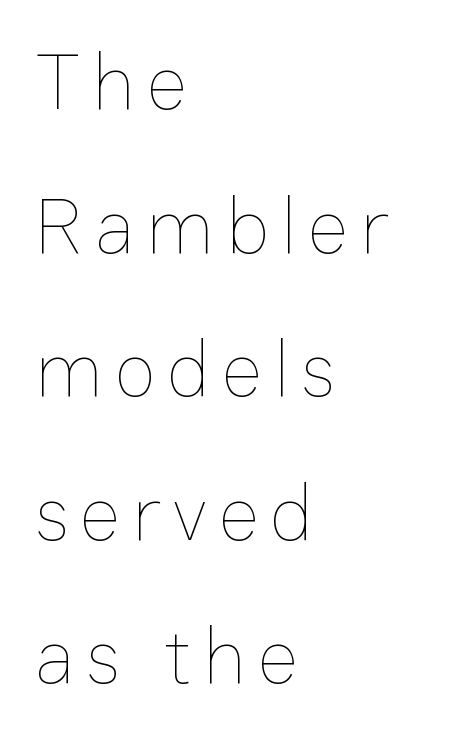
Q: Is the text bold? A: No.
Q: Is the text italic (slanted)? A: No, it is upright.
Q: Is the text underlined? A: No.
Q: How is the paragraph aligned? A: Left-aligned.
Q: Width (condensed, normal, or wide)? A: Normal.
Q: Stroke contrast? A: Low.
Q: x-height? A: Medium.
Q: Monospaced? A: No.
